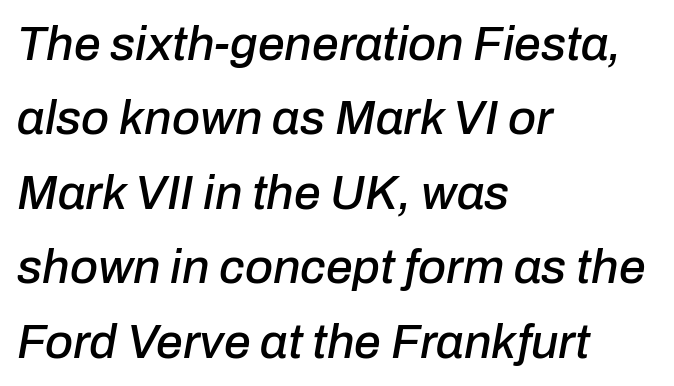
{"italic": "yes", "lean": "right", "slant_degrees": 10, "width": "normal", "stroke_contrast": "low", "x_height": "medium", "monospaced": "no", "underline": "no", "align": "left", "line_spacing": "normal", "line_spacing_ratio": 1.55, "letter_spacing": "normal", "letter_spacing_em": 0.0, "glyph_px": 48}
